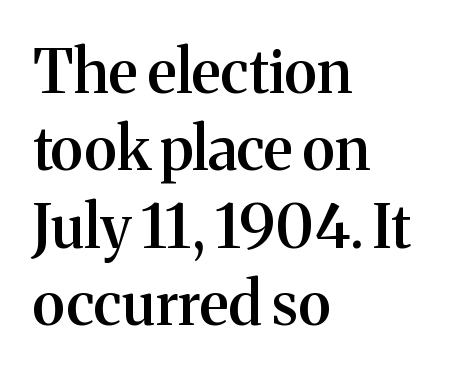
Does the copy run flush right? No — it runs flush left. The letters carry serifs — small finishing strokes at the ends of their stems. The space beneath each line is pristine and unruled. You could not count columns in this text — the font is proportionally spaced.
